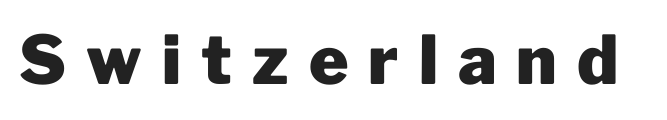
The glyphs have the mass of a bold cut. Between one letter and the next there's a generous, obvious gap. Do the characters align in a grid? No, the font is proportional. Only glyphs here, with clear space below each row. The lettering holds an erect, upright posture throughout. Type style note: lacks serifs.
